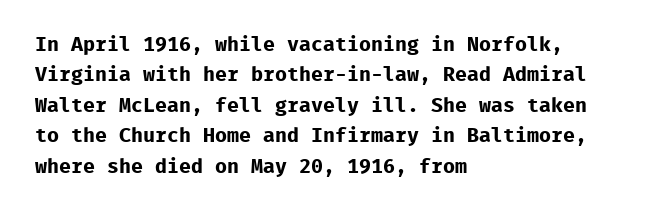
Q: Is the text bold? A: Yes.
Q: Is the text italic (slanted)? A: No, it is upright.
Q: Is the text underlined? A: No.
Q: How is the paragraph aligned? A: Left-aligned.
Q: Is the spacing between letters normal or unusually wide? A: Normal.
Q: Is the spacing between lines tight, normal or loose? A: Normal.
